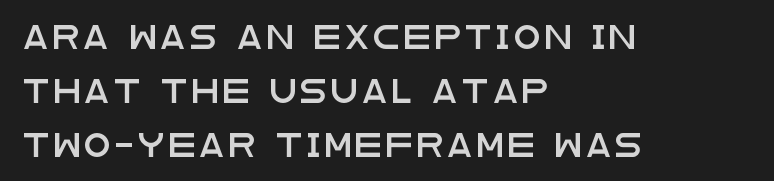
Q: Is the text italic (slanted)? A: No, it is upright.
Q: Is the text underlined? A: No.
Q: How is the paragraph aligned? A: Left-aligned.
Q: Is the spacing between lines tight, normal or loose? A: Loose.
